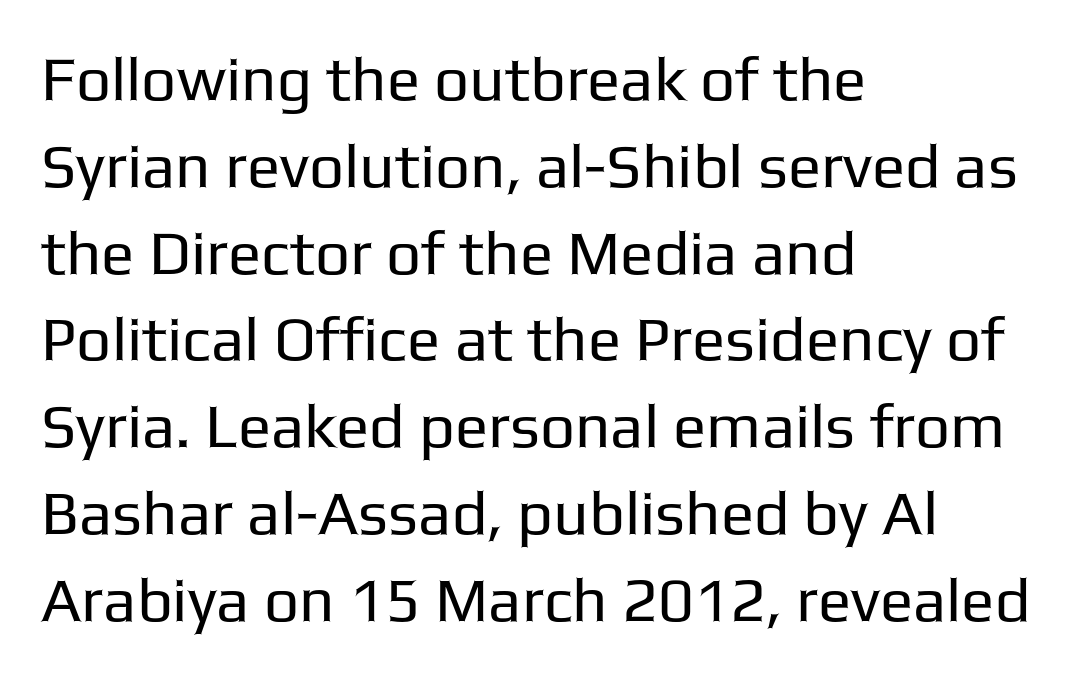
The image shows 62 px regular-weight sans-serif type, upright; set left-aligned, normal line spacing (1.4x), normal letter spacing, not underlined; low stroke contrast and a medium x-height.
